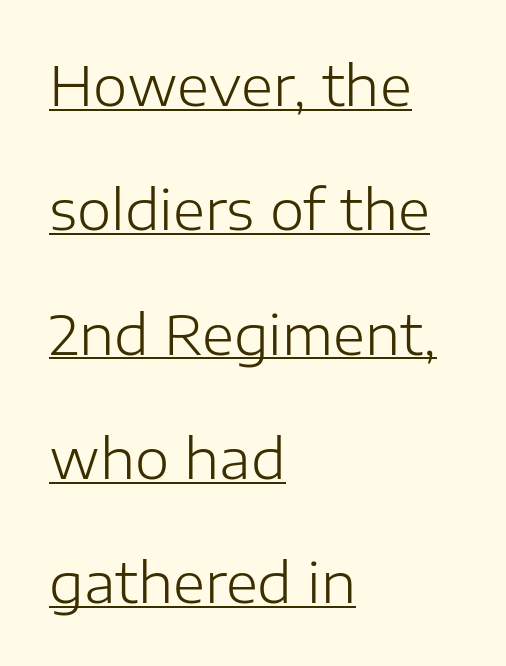
{"serif": "no", "italic": "no", "bold": "no", "weight": "light", "width": "normal", "stroke_contrast": "low", "x_height": "medium", "monospaced": "no", "underline": "yes", "align": "left", "line_spacing": "loose", "line_spacing_ratio": 2.26, "letter_spacing": "normal", "letter_spacing_em": 0.0, "glyph_px": 55}
